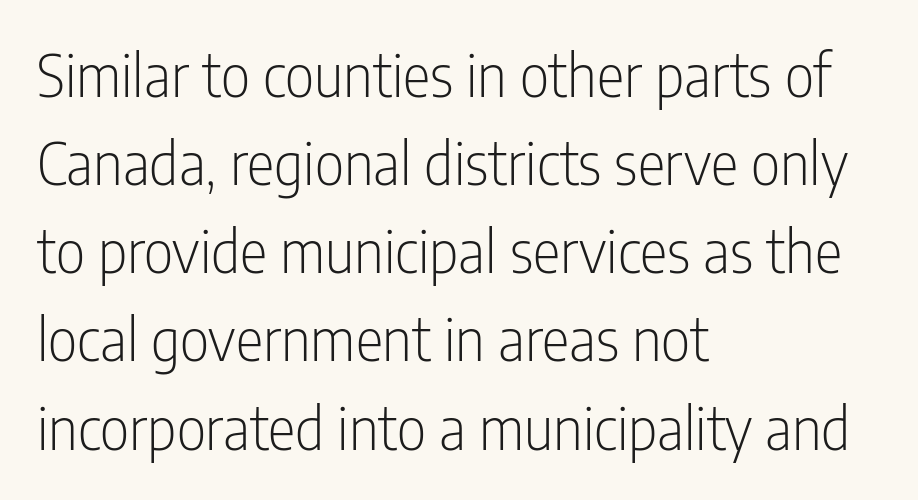
{"serif": "no", "italic": "no", "bold": "no", "weight": "light", "width": "condensed", "stroke_contrast": "low", "x_height": "medium", "monospaced": "no", "underline": "no", "align": "left", "line_spacing": "normal", "line_spacing_ratio": 1.52, "letter_spacing": "normal", "letter_spacing_em": 0.0, "glyph_px": 58}
